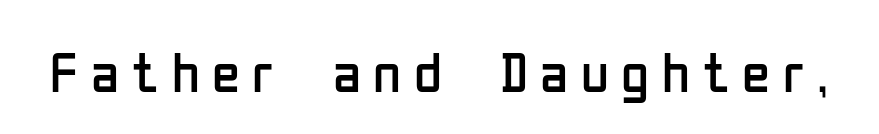
Q: Is the text bold? A: No.
Q: Is the text italic (slanted)? A: No, it is upright.
Q: Is the typeface a serif or a sans-serif typeface? A: Sans-serif.
Q: Is the text underlined? A: No.
Q: Is the spacing between letters normal or unusually wide? A: Unusually wide.
Q: Width (condensed, normal, or wide)? A: Condensed.
Q: Stroke contrast? A: Low.
Q: x-height? A: Medium.
Q: Monospaced? A: No.
